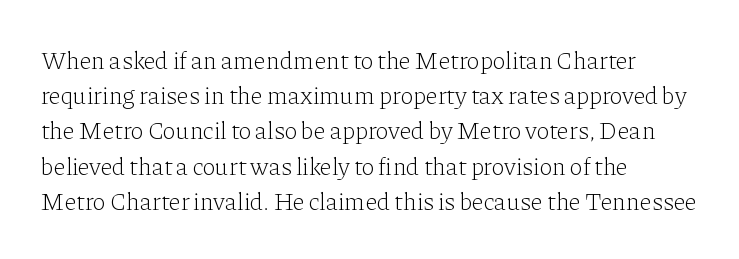
Q: Is the text bold? A: No.
Q: Is the text italic (slanted)? A: No, it is upright.
Q: Is the text underlined? A: No.
Q: How is the paragraph aligned? A: Left-aligned.
Q: Is the spacing between letters normal or unusually wide? A: Normal.
Q: Is the spacing between lines tight, normal or loose? A: Normal.
